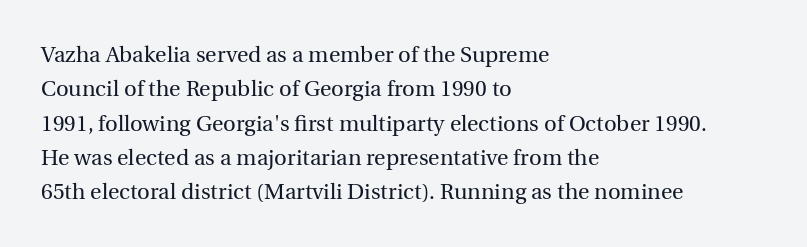
Q: Is the text bold? A: No.
Q: Is the text italic (slanted)? A: No, it is upright.
Q: Is the text underlined? A: No.
Q: How is the paragraph aligned? A: Left-aligned.
Q: Is the spacing between letters normal or unusually wide? A: Normal.
Q: Is the spacing between lines tight, normal or loose? A: Normal.
